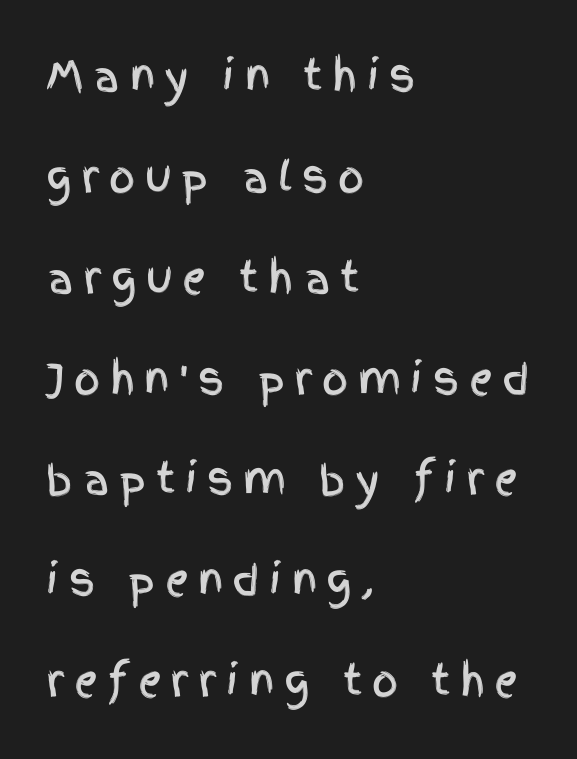
The image shows 41 px condensed sans-serif type, upright; set left-aligned, loose line spacing (2.46x), unusually wide letter spacing (+0.23 em), not underlined; a large x-height.
